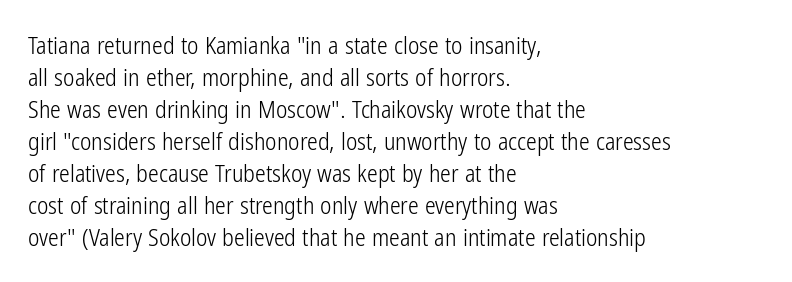
{"italic": "no", "bold": "no", "underline": "no", "align": "left", "line_spacing": "normal", "line_spacing_ratio": 1.33, "letter_spacing": "normal", "letter_spacing_em": 0.0, "glyph_px": 24}
